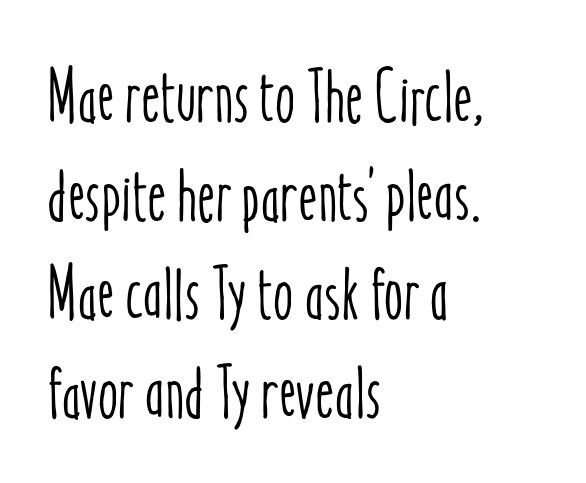
Short note: letters normally spaced. Honestly, there is no underline to notice here at all. Note the varied advance widths — an 'i' is clearly narrower than an 'm'. Horizontally, the lines are justified to the leading edge only.
